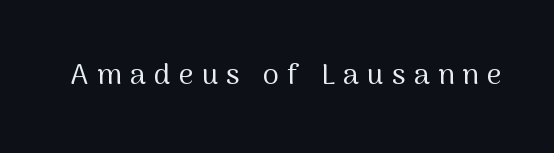
{"serif": "no", "italic": "no", "bold": "no", "weight": "regular", "width": "normal", "stroke_contrast": "medium", "x_height": "medium", "monospaced": "no", "underline": "no", "letter_spacing": "wide", "letter_spacing_em": 0.28, "glyph_px": 29}
